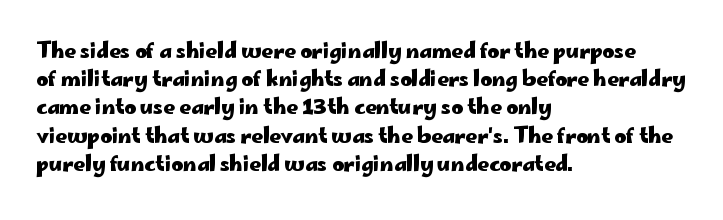
{"italic": "no", "bold": "yes", "underline": "no", "align": "left", "line_spacing": "normal", "line_spacing_ratio": 1.41, "letter_spacing": "normal", "letter_spacing_em": 0.0, "glyph_px": 20}
